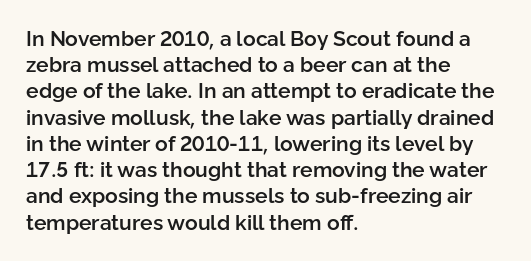
Just letters on the line, the space beneath them empty. Evenly set lines give the paragraph a standard silhouette. Compared with a centered layout, this one pins lines to the left instead. Letter spacing: default.
